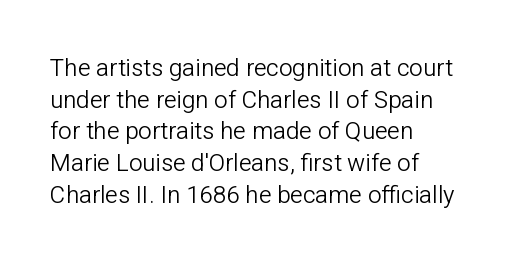
{"italic": "no", "bold": "no", "underline": "no", "align": "left", "line_spacing": "normal", "line_spacing_ratio": 1.32, "letter_spacing": "normal", "letter_spacing_em": 0.0, "glyph_px": 24}
